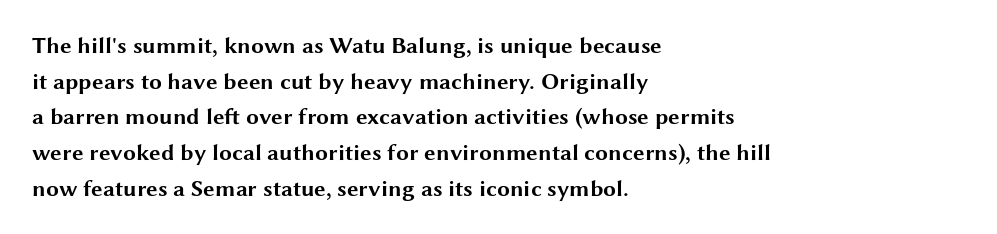
The image shows 23 px bold type, upright; set left-aligned, normal line spacing (1.55x), normal letter spacing, not underlined.
